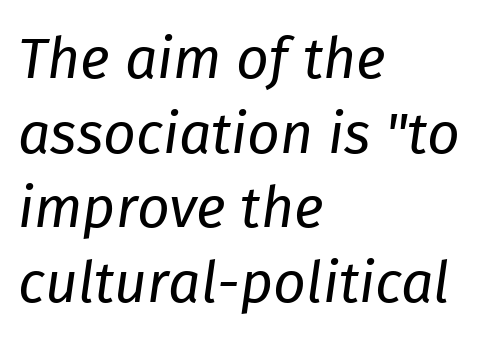
Designer's note — italics engaged. Counters stay open thanks to moderate or lighter strokes. Clear beneath every line of the passage. This block has exactly the height ordinary leading produces. Line beginnings align vertically; line endings do not. Looks like regular typesetting: each glyph gets only the width it needs.
